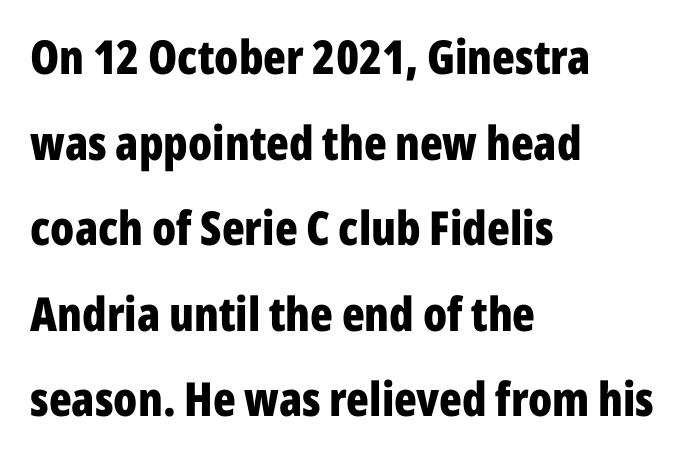
The image shows 47 px bold, condensed sans-serif type, upright; set left-aligned, line spacing 1.82x, normal letter spacing, not underlined; low stroke contrast and a medium x-height.
